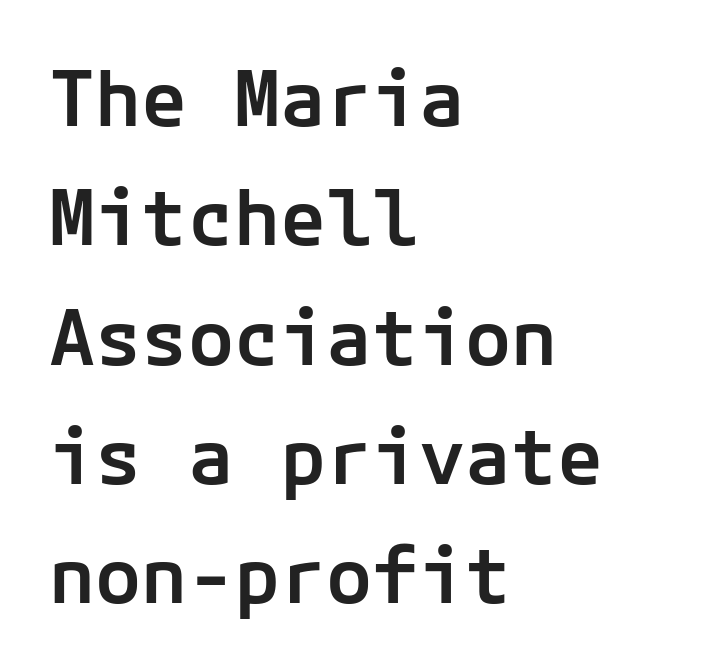
Q: Is the text bold? A: Semi-bold.
Q: Is the text italic (slanted)? A: No, it is upright.
Q: Is the typeface a serif or a sans-serif typeface? A: Sans-serif.
Q: Is the text underlined? A: No.
Q: How is the paragraph aligned? A: Left-aligned.
Q: Is the spacing between letters normal or unusually wide? A: Normal.
Q: Is the spacing between lines tight, normal or loose? A: Normal.
Q: Width (condensed, normal, or wide)? A: Normal.
Q: Stroke contrast? A: Low.
Q: x-height? A: Medium.
